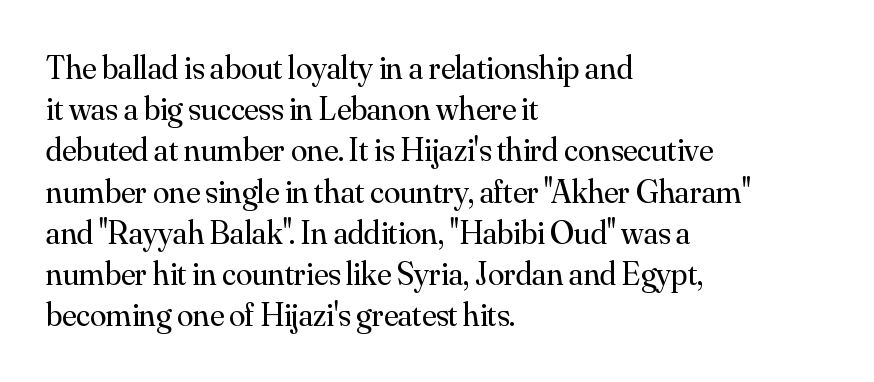
{"serif": "yes", "italic": "no", "bold": "no", "weight": "regular", "width": "normal", "stroke_contrast": "medium", "x_height": "small", "monospaced": "no", "underline": "no", "align": "left", "line_spacing": "normal", "line_spacing_ratio": 1.25, "letter_spacing": "normal", "letter_spacing_em": 0.0, "glyph_px": 33}
